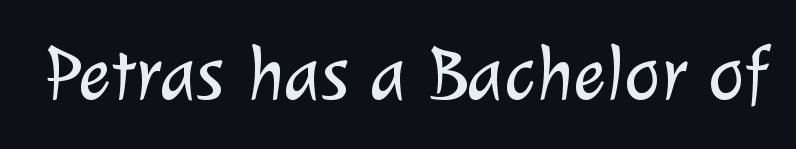
The image shows 77 px light sans-serif type; set normal letter spacing, not underlined; low stroke contrast and a medium x-height.
